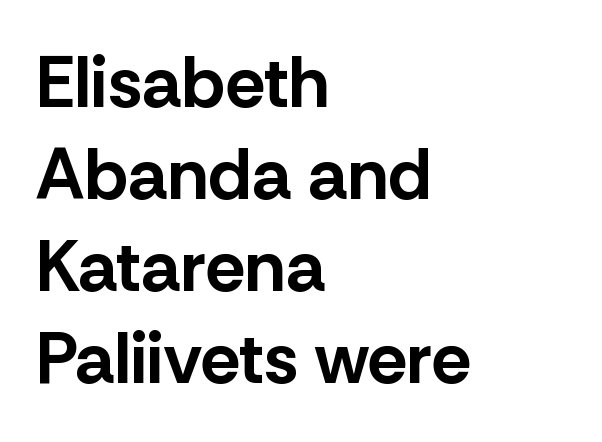
{"serif": "no", "italic": "no", "bold": "yes", "weight": "bold", "width": "normal", "stroke_contrast": "low", "x_height": "medium", "monospaced": "no", "underline": "no", "align": "left", "line_spacing": "normal", "line_spacing_ratio": 1.28, "letter_spacing": "normal", "letter_spacing_em": 0.0, "glyph_px": 72}
